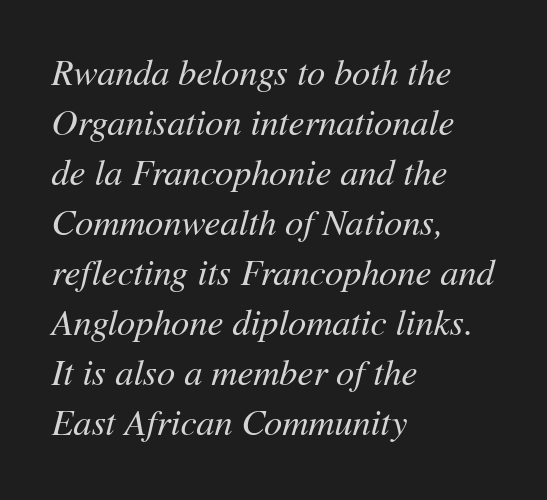
The lettering tilts uniformly, giving the passage an italic look. Plain, unruled lines of type. No extra tracking has been applied to these lines. The rendering uses a moderate line-height, typical for paragraphs. Heaviness? Minimal to ordinary, like unemphasized prose.
